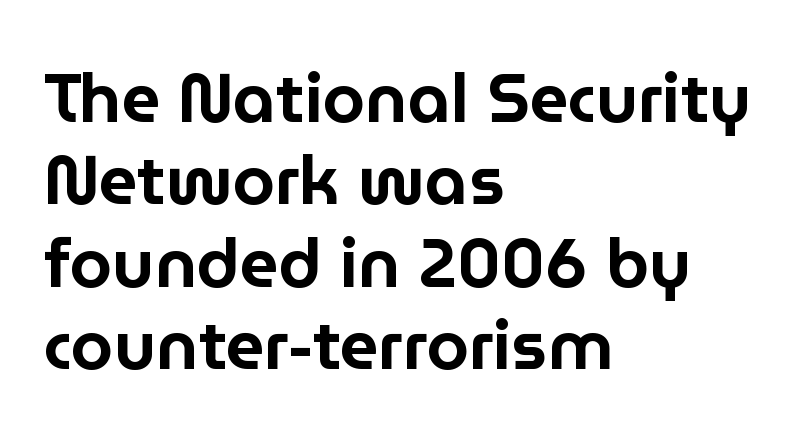
{"serif": "no", "italic": "no", "width": "normal", "stroke_contrast": "low", "x_height": "medium", "monospaced": "no", "underline": "no", "align": "left", "line_spacing_ratio": 1.21, "letter_spacing": "normal", "letter_spacing_em": 0.0, "glyph_px": 68}
